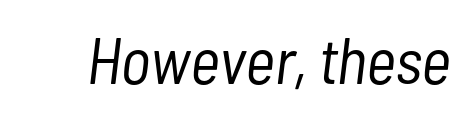
Q: Is the text bold? A: No.
Q: Is the text italic (slanted)? A: Yes, it leans right by about 7 degrees.
Q: Is the text underlined? A: No.
Q: Is the spacing between letters normal or unusually wide? A: Normal.
Q: Width (condensed, normal, or wide)? A: Condensed.
Q: Stroke contrast? A: Low.
Q: x-height? A: Medium.
Q: Monospaced? A: No.
